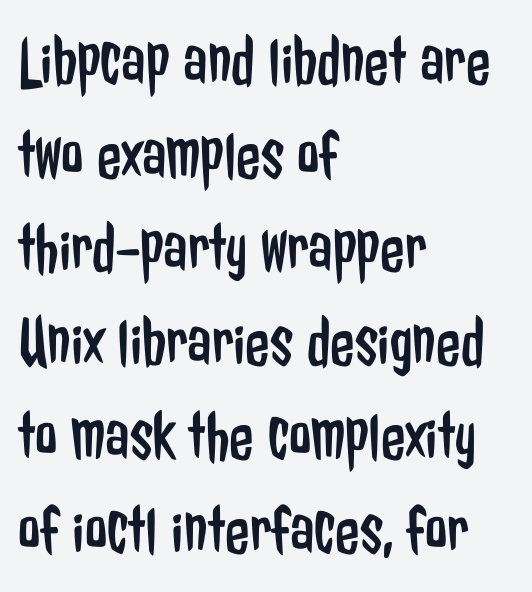
Q: Is the text bold? A: No.
Q: Is the text italic (slanted)? A: No, it is upright.
Q: Is the typeface a serif or a sans-serif typeface? A: Sans-serif.
Q: Is the text underlined? A: No.
Q: How is the paragraph aligned? A: Left-aligned.
Q: Is the spacing between letters normal or unusually wide? A: Normal.
Q: Is the spacing between lines tight, normal or loose? A: Normal.
Q: Width (condensed, normal, or wide)? A: Condensed.
Q: Stroke contrast? A: Low.
Q: x-height? A: Medium.
Q: Monospaced? A: No.
